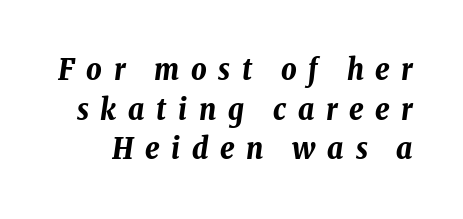
The image shows 30 px bold, condensed type, italic (leaning right); set normal line spacing (1.32x), unusually wide letter spacing (+0.39 em), not underlined; low stroke contrast and a medium x-height.
